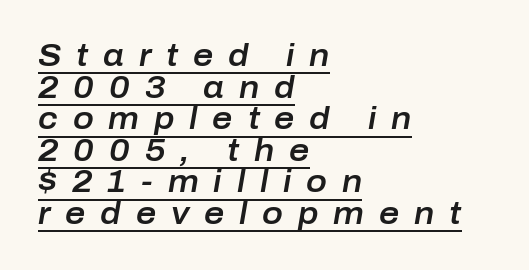
Q: Is the text italic (slanted)? A: Yes, it leans right by about 10 degrees.
Q: Is the text underlined? A: Yes.
Q: How is the paragraph aligned? A: Left-aligned.
Q: Is the spacing between letters normal or unusually wide? A: Unusually wide.
Q: Is the spacing between lines tight, normal or loose? A: Tight.
Q: Width (condensed, normal, or wide)? A: Normal.
Q: Stroke contrast? A: Low.
Q: x-height? A: Medium.
Q: Monospaced? A: No.
